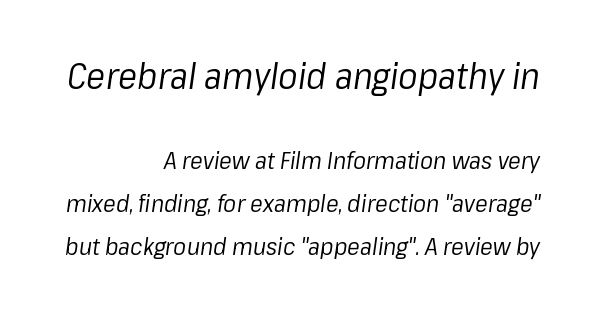
The image shows 36 px regular-weight type, italic (leaning right); set right-aligned, line spacing 1.79x, normal letter spacing, not underlined; the first (top) block is 1.5x larger; low stroke contrast and a medium x-height.
